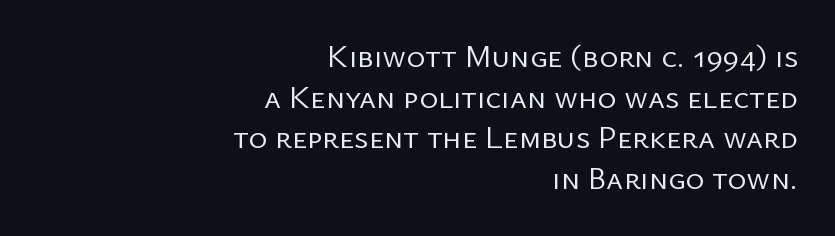
These lines are rendered in a variable-pitch font. The block of text has a typical density, with ordinary space between rows. Between one letter and the next there's only the usual sliver of space. These lines are composed in type without serifs. Letters have the restrained weight of plain body copy at most.
